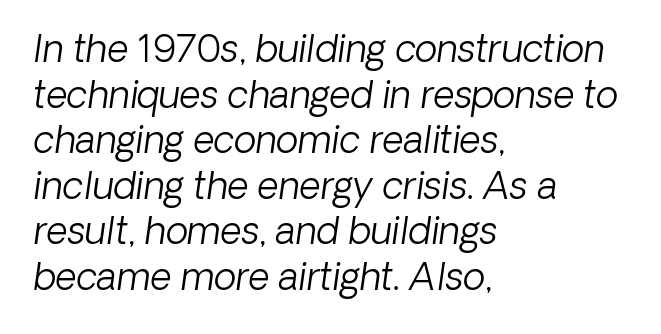
Q: Is the text bold? A: No.
Q: Is the typeface a serif or a sans-serif typeface? A: Sans-serif.
Q: Is the text underlined? A: No.
Q: How is the paragraph aligned? A: Left-aligned.
Q: Is the spacing between letters normal or unusually wide? A: Normal.
Q: Width (condensed, normal, or wide)? A: Normal.
Q: Stroke contrast? A: Low.
Q: x-height? A: Medium.
Q: Monospaced? A: No.
